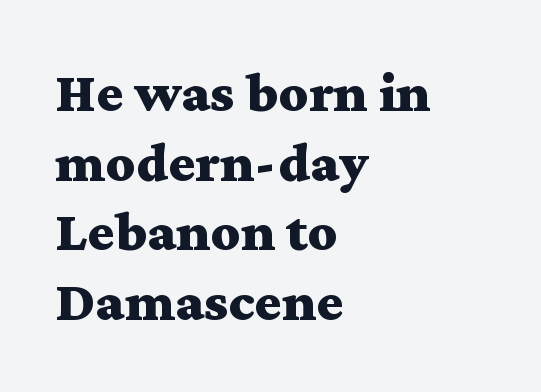
The image shows 57 px bold, wide serif type, upright; set left-aligned, line spacing 1.22x, normal letter spacing, not underlined; medium stroke contrast and a medium x-height.
